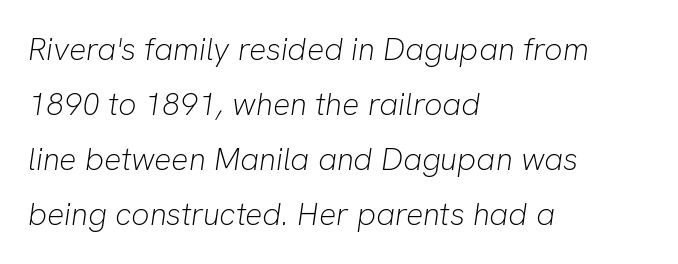
{"italic": "yes", "lean": "right", "slant_degrees": 8, "bold": "no", "weight": "light", "width": "normal", "stroke_contrast": "low", "x_height": "medium", "monospaced": "no", "underline": "no", "align": "left", "line_spacing_ratio": 1.72, "letter_spacing": "normal", "letter_spacing_em": 0.0, "glyph_px": 32}
